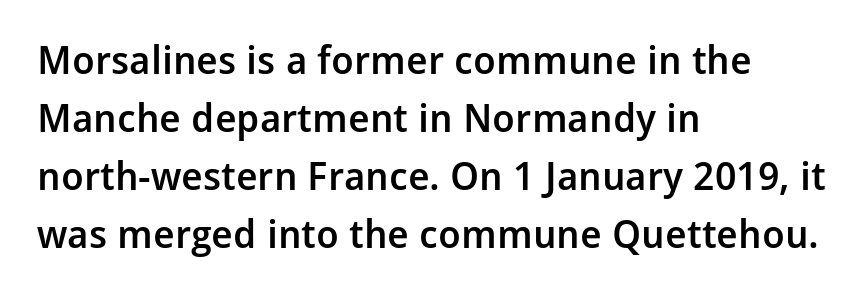
The image shows 39 px semibold sans-serif type, upright; set left-aligned, normal line spacing (1.49x), normal letter spacing, not underlined; low stroke contrast and a medium x-height.
